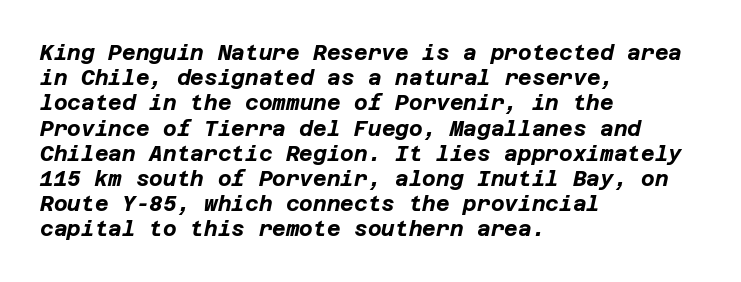
The words here are not underlined. Each word holds together tightly as a unit, with standard inter-letter gaps. The passage is arranged the way most books set body copy — flush left. Does the lettering tilt? It does — this is italic. You'd pick this weight for a headline — it's a proper bold.
